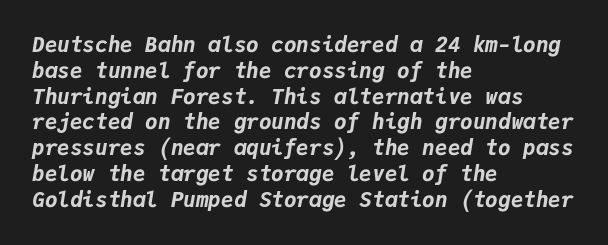
Q: Is the text bold? A: Yes.
Q: Is the text italic (slanted)? A: Yes, it leans right by about 9 degrees.
Q: Is the text underlined? A: No.
Q: How is the paragraph aligned? A: Left-aligned.
Q: Is the spacing between letters normal or unusually wide? A: Normal.
